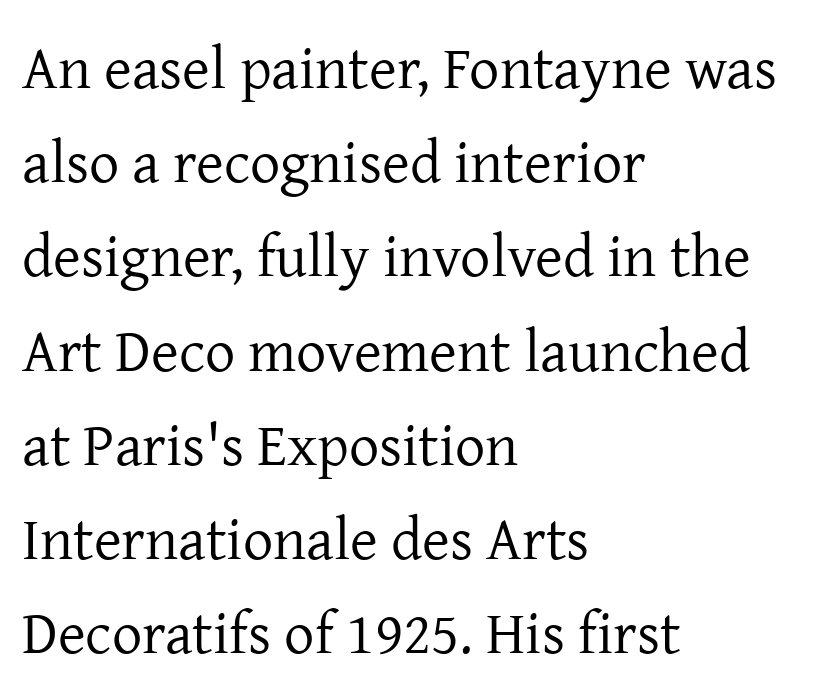
{"serif": "yes", "italic": "no", "bold": "no", "weight": "regular", "width": "normal", "stroke_contrast": "low", "x_height": "medium", "monospaced": "no", "underline": "no", "align": "left", "line_spacing": "normal", "line_spacing_ratio": 1.57, "letter_spacing": "normal", "letter_spacing_em": 0.0, "glyph_px": 60}
